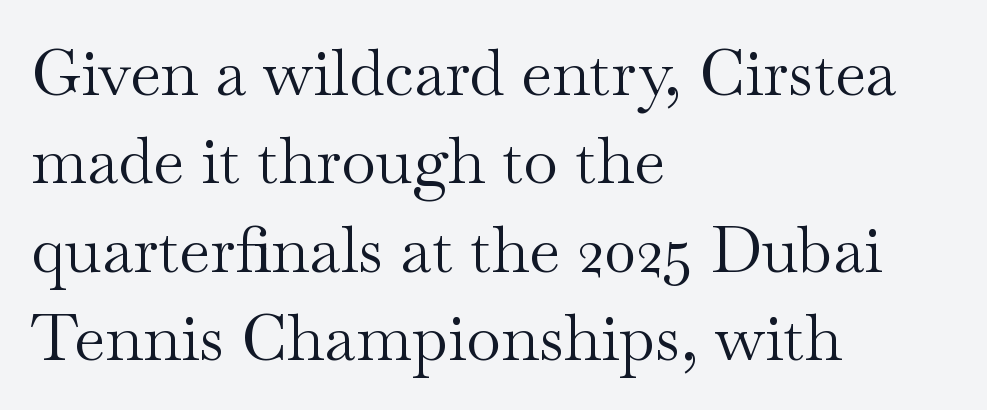
{"serif": "yes", "italic": "no", "bold": "no", "weight": "regular", "width": "wide", "stroke_contrast": "medium", "x_height": "small", "monospaced": "no", "underline": "no", "align": "left", "line_spacing": "normal", "line_spacing_ratio": 1.38, "letter_spacing": "normal", "letter_spacing_em": 0.0, "glyph_px": 64}
